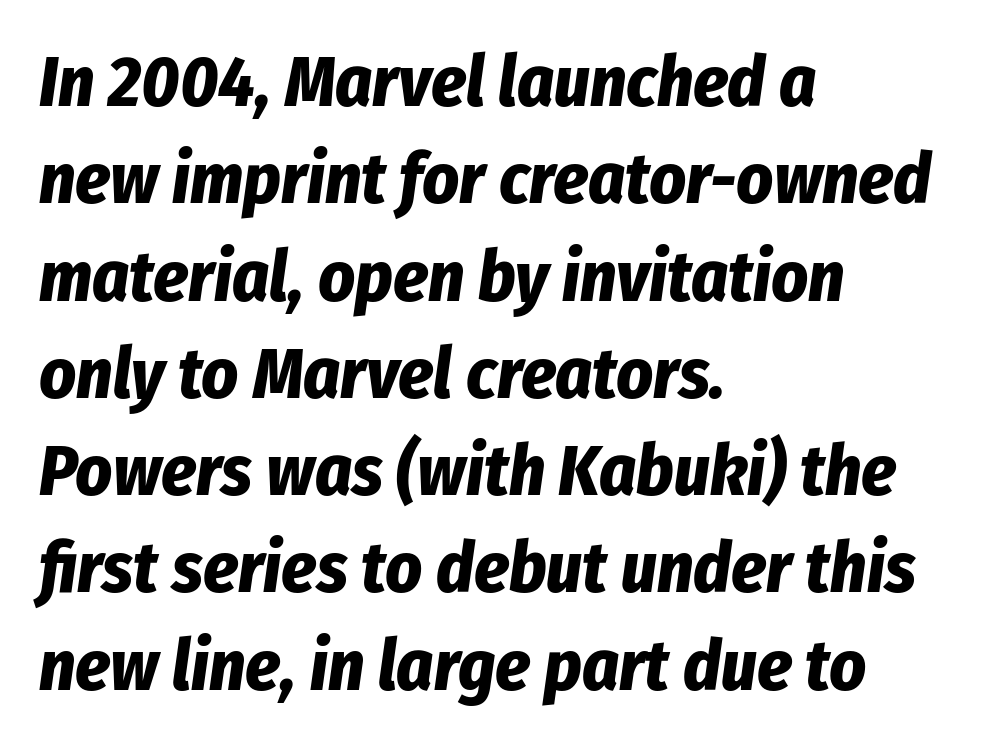
Q: Is the text bold? A: Yes.
Q: Is the text italic (slanted)? A: Yes, it leans right by about 8 degrees.
Q: Is the text underlined? A: No.
Q: How is the paragraph aligned? A: Left-aligned.
Q: Is the spacing between letters normal or unusually wide? A: Normal.
Q: Is the spacing between lines tight, normal or loose? A: Normal.
Q: Width (condensed, normal, or wide)? A: Condensed.
Q: Stroke contrast? A: Low.
Q: x-height? A: Medium.
Q: Monospaced? A: No.
